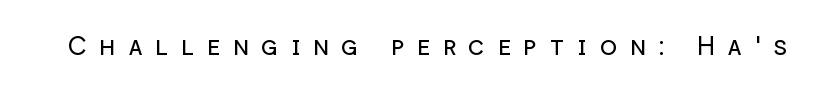
A bare baseline throughout the passage. Every character sits straight up, as roman type does. Tracking value appears strongly positive — letters spread wide. The font is comparable to plain body text, perhaps lighter.
